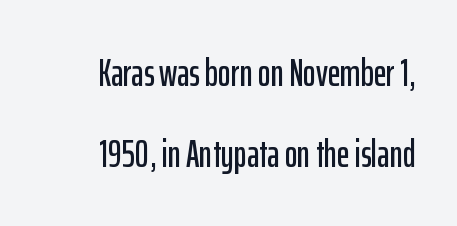
These lines were composed using upright roman letters. Whoever set this chose breathing room over compactness in the vertical rhythm. In terms of letterspacing, this is plain default setting. The typesetter chose a ragged-left arrangement here. Descender tails drop into unmarked territory. This sample has the flowing, uneven cadence of proportional lettering.
